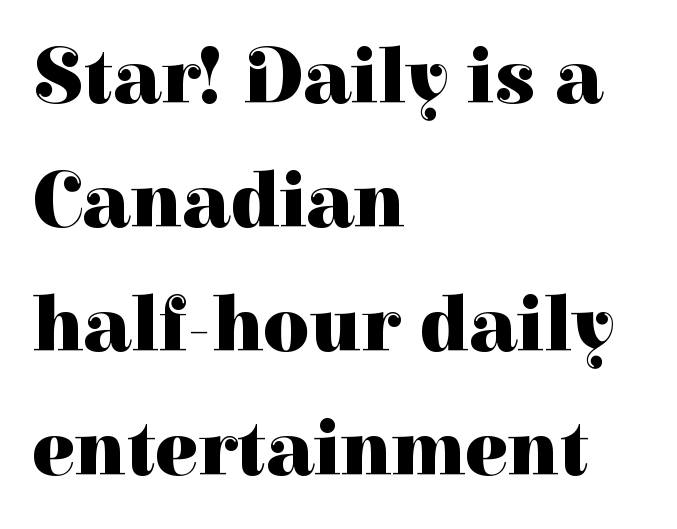
Q: Is the text bold? A: Yes.
Q: Is the text italic (slanted)? A: No, it is upright.
Q: Is the typeface a serif or a sans-serif typeface? A: Serif.
Q: Is the text underlined? A: No.
Q: How is the paragraph aligned? A: Left-aligned.
Q: Is the spacing between letters normal or unusually wide? A: Normal.
Q: Is the spacing between lines tight, normal or loose? A: Normal.
Q: Width (condensed, normal, or wide)? A: Normal.
Q: Stroke contrast? A: High.
Q: x-height? A: Medium.
Q: Monospaced? A: No.
